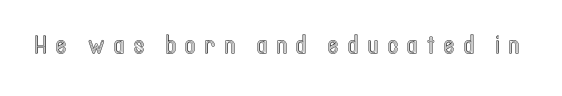
The strip under each line holds only bare page. You can tell it's not italic because the verticals are truly vertical. In terms of letterspacing, this is a distinctly airy, spread setting.
